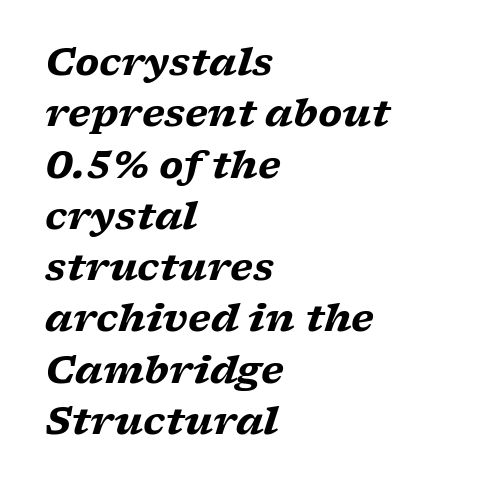
Q: Is the text bold? A: Yes.
Q: Is the text italic (slanted)? A: Yes, it leans right by about 17 degrees.
Q: Is the typeface a serif or a sans-serif typeface? A: Serif.
Q: Is the text underlined? A: No.
Q: How is the paragraph aligned? A: Left-aligned.
Q: Is the spacing between letters normal or unusually wide? A: Normal.
Q: Is the spacing between lines tight, normal or loose? A: Normal.
Q: Width (condensed, normal, or wide)? A: Wide.
Q: Stroke contrast? A: Low.
Q: x-height? A: Medium.
Q: Monospaced? A: No.
